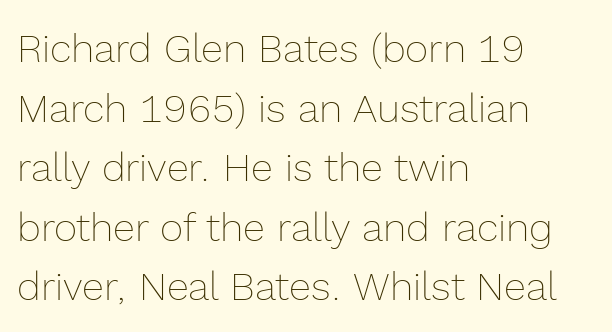
{"italic": "no", "bold": "no", "weight": "thin", "width": "normal", "x_height": "medium", "monospaced": "no", "underline": "no", "align": "left", "line_spacing": "normal", "line_spacing_ratio": 1.49, "letter_spacing": "normal", "letter_spacing_em": 0.0, "glyph_px": 40}
